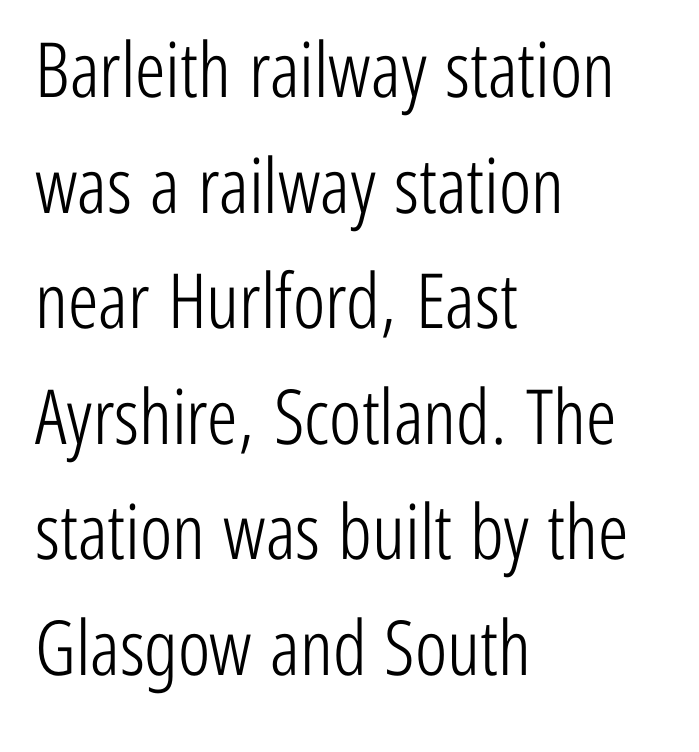
Line spacing here is normal. Character widths vary here, with narrow letters taking less room than wide ones. Stroke terminals: plain, sans-serif. Every row of glyphs begins at an identical x-position on the left. Inter-character spacing is left at the font's built-in metrics.
